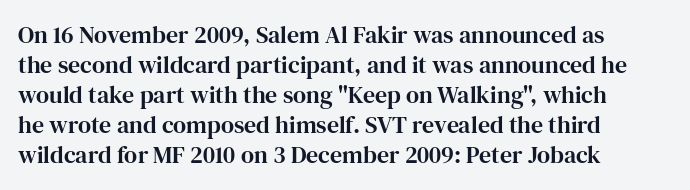
The image shows 24 px text type, upright; set left-aligned, normal line spacing (1.25x), normal letter spacing, not underlined.
